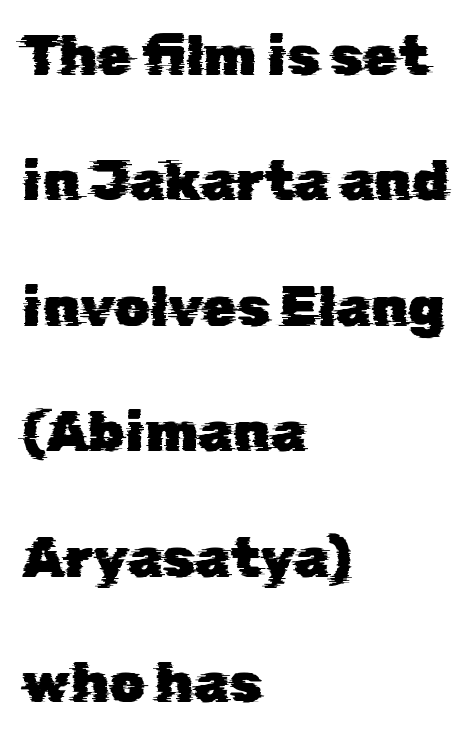
Q: Is the typeface a serif or a sans-serif typeface? A: Sans-serif.
Q: Is the text underlined? A: No.
Q: How is the paragraph aligned? A: Left-aligned.
Q: Is the spacing between letters normal or unusually wide? A: Normal.
Q: Is the spacing between lines tight, normal or loose? A: Loose.
Q: Width (condensed, normal, or wide)? A: Normal.
Q: Stroke contrast? A: Low.
Q: x-height? A: Medium.
Q: Monospaced? A: No.
